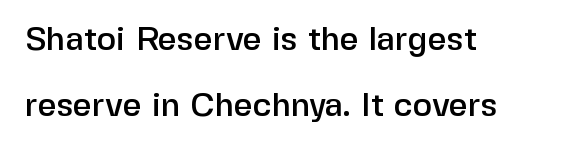
Q: Is the text italic (slanted)? A: No, it is upright.
Q: Is the typeface a serif or a sans-serif typeface? A: Sans-serif.
Q: Is the text underlined? A: No.
Q: How is the paragraph aligned? A: Left-aligned.
Q: Is the spacing between letters normal or unusually wide? A: Normal.
Q: Is the spacing between lines tight, normal or loose? A: Loose.
Q: Width (condensed, normal, or wide)? A: Normal.
Q: Stroke contrast? A: Low.
Q: x-height? A: Medium.
Q: Monospaced? A: No.
